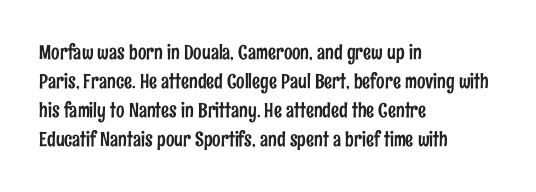
{"italic": "no", "underline": "no", "align": "left", "line_spacing": "normal", "line_spacing_ratio": 1.45, "letter_spacing": "normal", "letter_spacing_em": 0.0, "glyph_px": 20}
